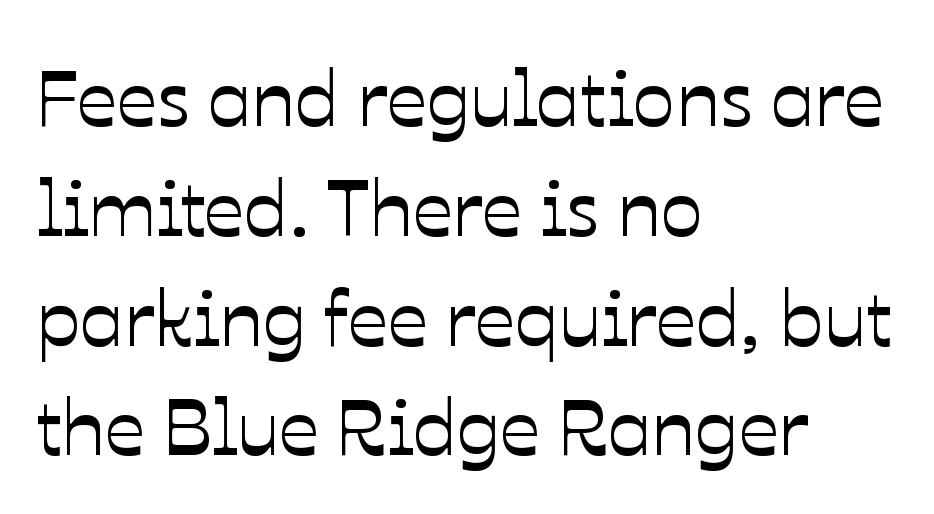
The image shows 79 px text type, upright; set left-aligned, normal line spacing (1.39x), normal letter spacing, not underlined; low stroke contrast and a medium x-height.
